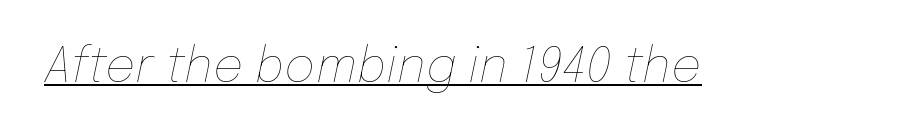
Q: Is the text bold? A: No.
Q: Is the text italic (slanted)? A: Yes, it leans right by about 12 degrees.
Q: Is the text underlined? A: Yes.
Q: Is the spacing between letters normal or unusually wide? A: Normal.
Q: Width (condensed, normal, or wide)? A: Normal.
Q: Stroke contrast? A: Low.
Q: x-height? A: Medium.
Q: Monospaced? A: No.
